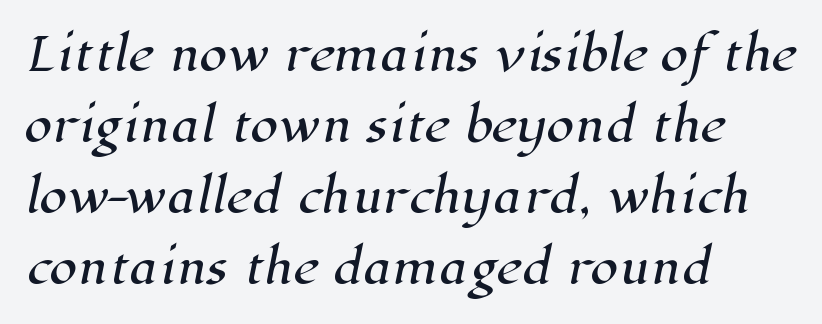
The image shows 45 px serif type; set left-aligned, normal line spacing (1.58x), normal letter spacing, not underlined; high stroke contrast and a medium x-height.
